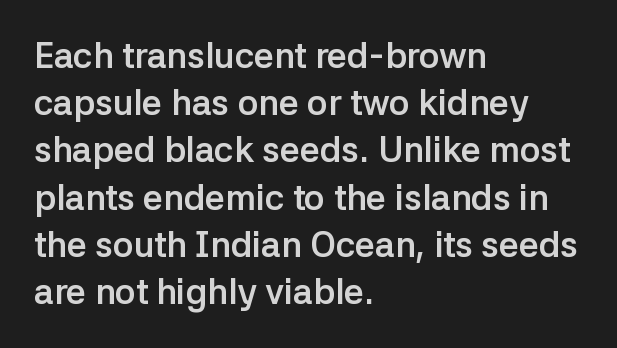
Q: Is the text bold? A: Yes.
Q: Is the text italic (slanted)? A: No, it is upright.
Q: Is the typeface a serif or a sans-serif typeface? A: Sans-serif.
Q: Is the text underlined? A: No.
Q: How is the paragraph aligned? A: Left-aligned.
Q: Is the spacing between letters normal or unusually wide? A: Normal.
Q: Is the spacing between lines tight, normal or loose? A: Normal.
Q: Width (condensed, normal, or wide)? A: Normal.
Q: Stroke contrast? A: Low.
Q: x-height? A: Medium.
Q: Monospaced? A: No.
